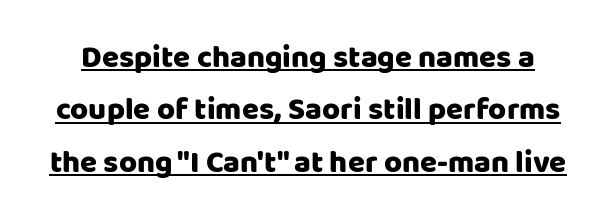
Q: Is the text italic (slanted)? A: No, it is upright.
Q: Is the typeface a serif or a sans-serif typeface? A: Sans-serif.
Q: Is the text underlined? A: Yes.
Q: Is the spacing between letters normal or unusually wide? A: Normal.
Q: Is the spacing between lines tight, normal or loose? A: Normal.
Q: Width (condensed, normal, or wide)? A: Normal.
Q: Stroke contrast? A: Low.
Q: x-height? A: Large.
Q: Monospaced? A: No.
